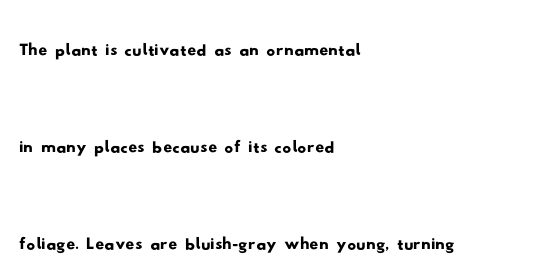
Q: Is the typeface a serif or a sans-serif typeface? A: Sans-serif.
Q: Is the text underlined? A: No.
Q: How is the paragraph aligned? A: Left-aligned.
Q: Is the spacing between letters normal or unusually wide? A: Normal.
Q: Is the spacing between lines tight, normal or loose? A: Loose.
Q: Width (condensed, normal, or wide)? A: Wide.
Q: Stroke contrast? A: Low.
Q: x-height? A: Small.
Q: Monospaced? A: No.
